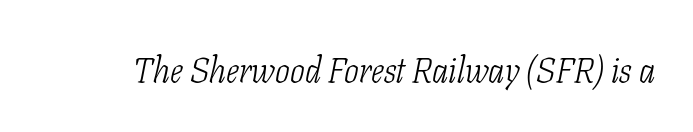
Q: Is the text bold? A: No.
Q: Is the text italic (slanted)? A: Yes, it leans right by about 11 degrees.
Q: Is the typeface a serif or a sans-serif typeface? A: Serif.
Q: Is the text underlined? A: No.
Q: Is the spacing between letters normal or unusually wide? A: Normal.
Q: Width (condensed, normal, or wide)? A: Condensed.
Q: Stroke contrast? A: Low.
Q: x-height? A: Medium.
Q: Monospaced? A: No.
